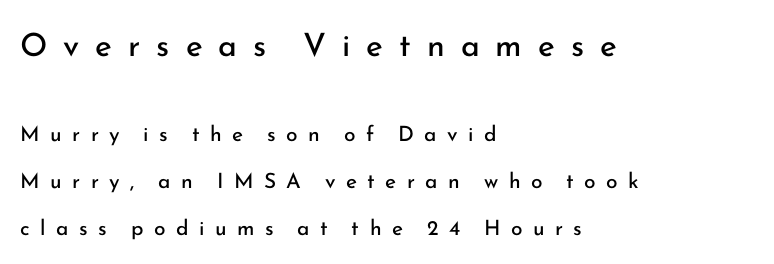
{"serif": "no", "italic": "no", "bold": "no", "weight": "regular", "width": "normal", "stroke_contrast": "low", "x_height": "small", "monospaced": "no", "underline": "no", "align": "left", "line_spacing": "loose", "line_spacing_ratio": 2.23, "letter_spacing": "wide", "letter_spacing_em": 0.5, "larger_block": "first", "size_ratio": 1.52, "glyph_px": 32}
